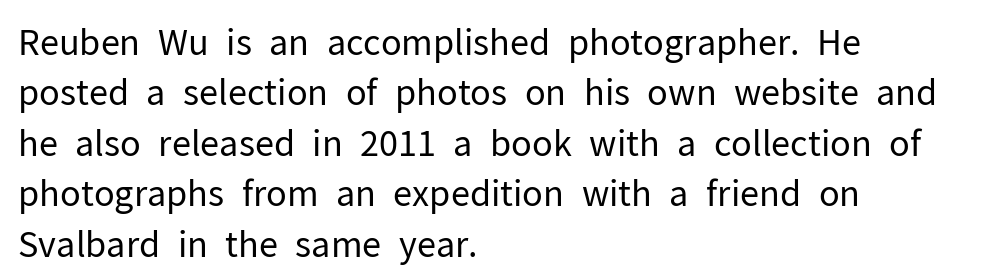
{"serif": "no", "italic": "no", "bold": "no", "weight": "regular", "width": "normal", "stroke_contrast": "low", "x_height": "medium", "monospaced": "no", "underline": "no", "align": "left", "line_spacing": "normal", "line_spacing_ratio": 1.44, "letter_spacing": "normal", "letter_spacing_em": 0.0, "glyph_px": 35}
